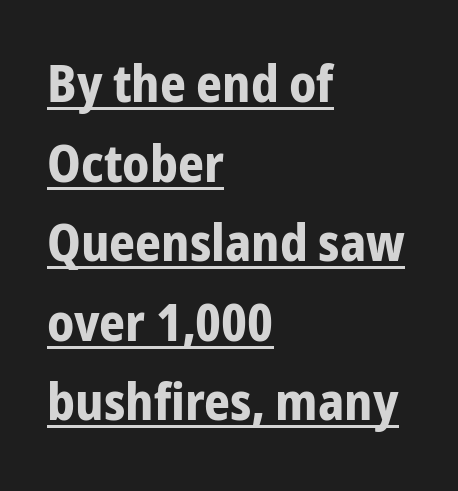
{"serif": "no", "italic": "no", "bold": "yes", "weight": "bold", "width": "condensed", "stroke_contrast": "low", "x_height": "medium", "monospaced": "no", "underline": "yes", "align": "left", "line_spacing": "normal", "line_spacing_ratio": 1.56, "letter_spacing": "normal", "letter_spacing_em": 0.0, "glyph_px": 51}
